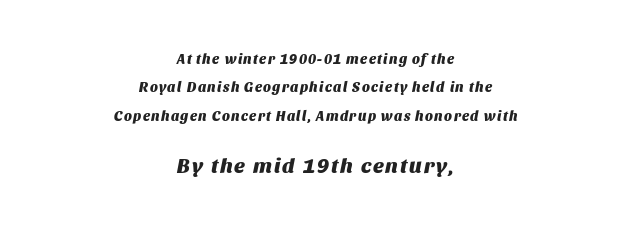
Only glyphs here, with clear space below each row. The vertical gap from one line to the next is large. The composition opens small and finishes big. Plenty of ink on the page — the face is bold. It's the slanting kind of type.
